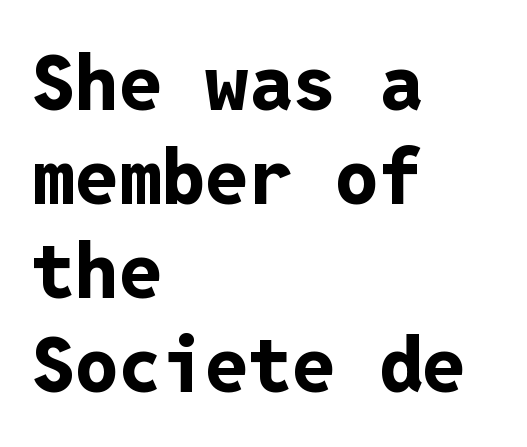
The image shows 77 px bold sans-serif type, upright, monospaced; set left-aligned, line spacing 1.22x, normal letter spacing, not underlined; low stroke contrast and a medium x-height.
